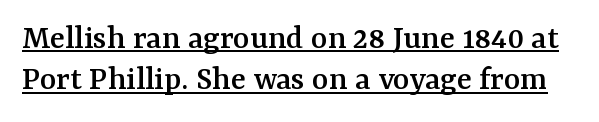
The image shows 35 px serif type, upright; set line spacing 1.18x, normal letter spacing, underlined; medium stroke contrast and a medium x-height.
